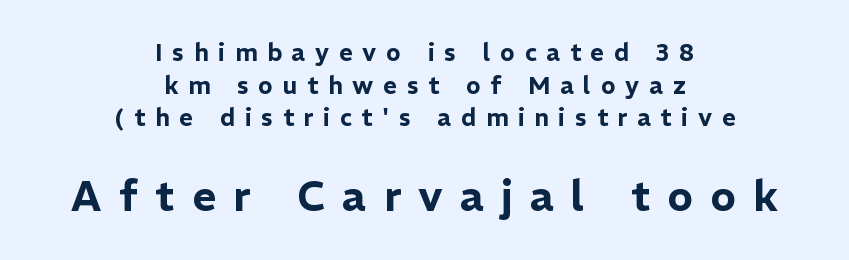
Quick note: not italic, upright. A normal amount of white space separates one row of letters from the next. Caption: multi-line text, centered on the measure. Which of the two is more prominent by size? The second, at the bottom.
